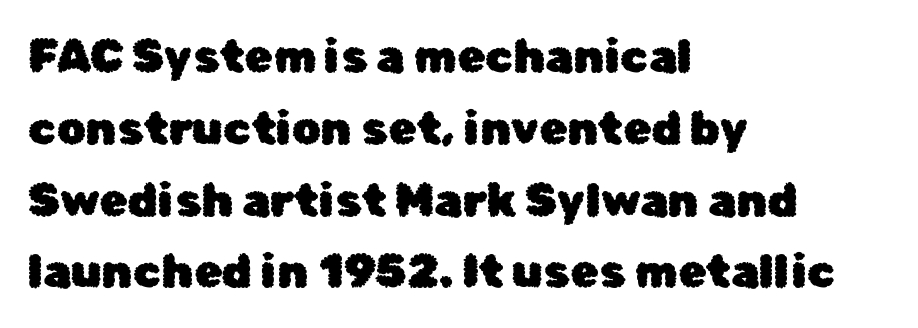
The passage shown is typeset with a sans-serif family. Tracking value appears to be zero — textbook default spacing. The lettering holds an erect, upright posture throughout. Vertically, the passage feels balanced, rows spaced as you'd expect. Descender tails drop into unmarked territory. Each line starts at the same left margin while the right side varies.
